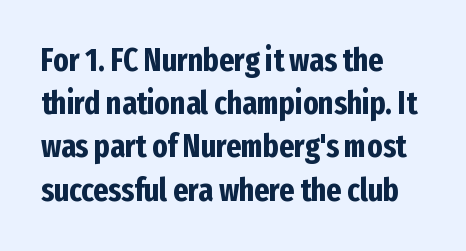
The passage shown is not underscored anywhere. The setting favours the left margin, as ordinary paragraphs usually do. Posture: straight, roman, zero tilt. The letters are bold, with thick, heavy strokes. A sans-serif font was chosen for this passage. One glance says typical: line gaps are just what's usual.
